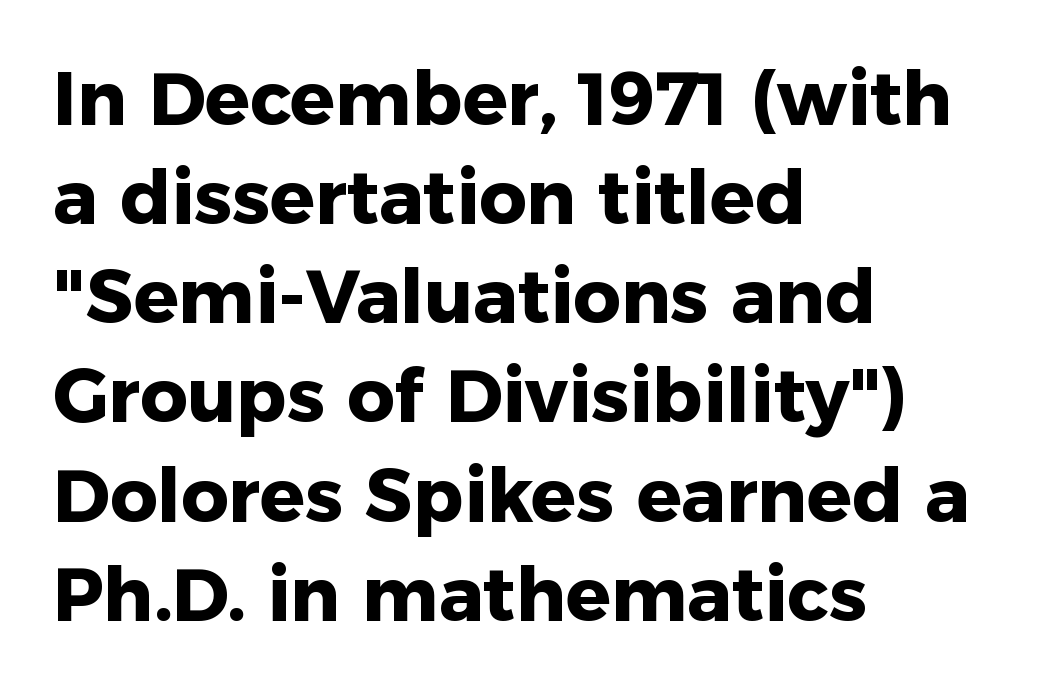
The rendering shows plain stroke endings on the letterforms — a sans-serif design. What weight is shown? A full bold with thick strokes. Unlike italic type, these characters show no tilt at all. The string is rendered with underlining switched off. Characters follow at the spacing the type designer built in.
